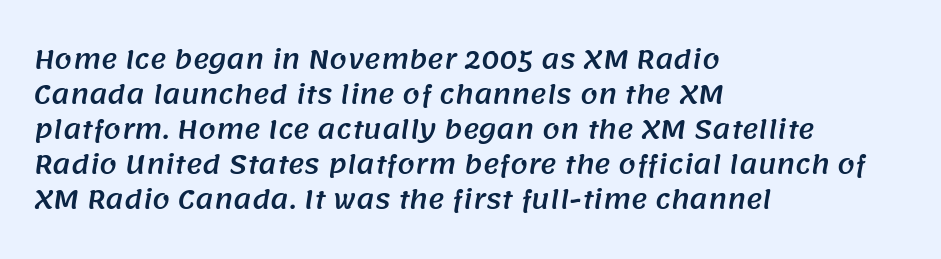
The image shows 25 px text type; set left-aligned, normal line spacing (1.4x), normal letter spacing, not underlined.
